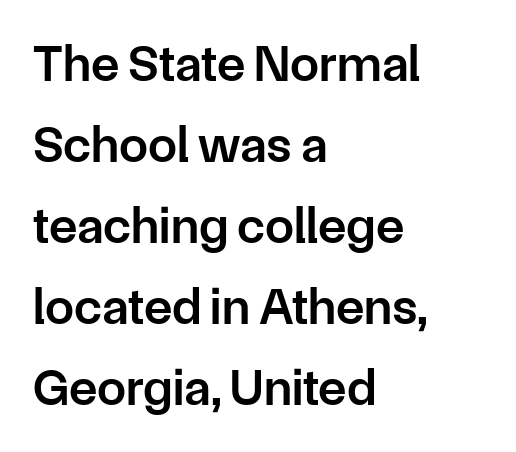
{"serif": "no", "italic": "no", "bold": "semi", "weight": "semibold", "width": "normal", "stroke_contrast": "low", "x_height": "medium", "monospaced": "no", "underline": "no", "align": "left", "line_spacing": "normal", "line_spacing_ratio": 1.56, "letter_spacing": "normal", "letter_spacing_em": 0.0, "glyph_px": 52}
